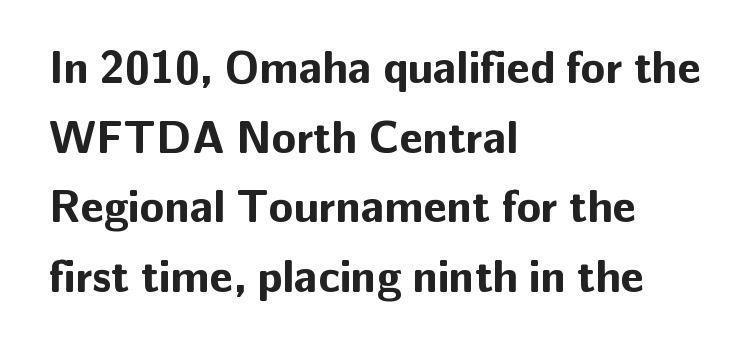
The foot of each line stays bare and open. Horizontal bands of white between lines are of average thickness. Each line starts at the same left margin while the right side varies. Designer's note — italics off, roman on. Observe the absence of serifs on each vertical stroke in this sample.
